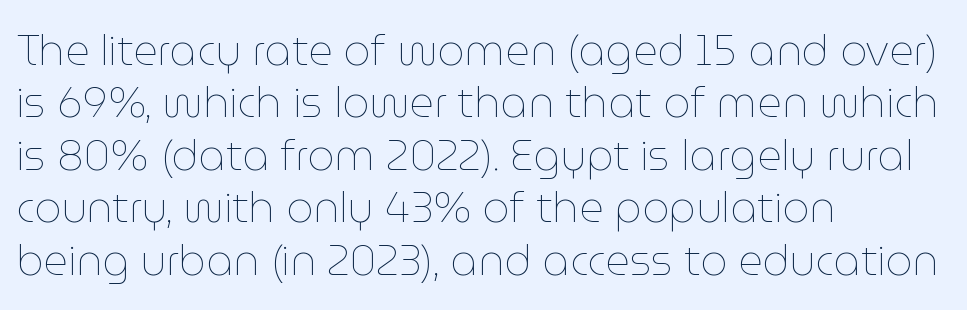
The image shows 42 px thin type, upright; set left-aligned, normal line spacing (1.25x), normal letter spacing, not underlined; low stroke contrast and a medium x-height.
